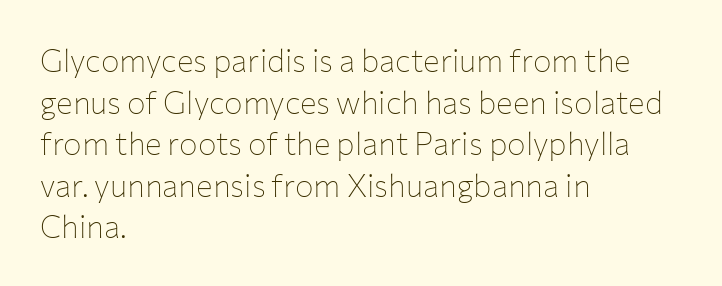
No extra tracking has been applied to these lines. Decoration check: the copy has no underline. If you drew a ruler down the left edge, every line would touch it. The designer went with a sans here, leaving each stem footless.
